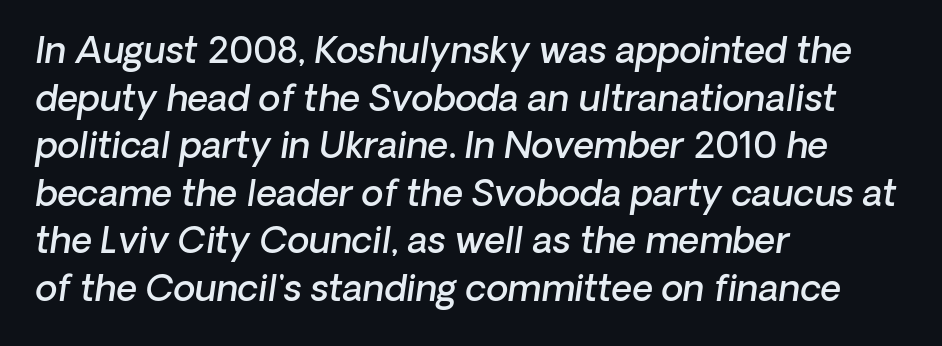
{"italic": "yes", "lean": "right", "slant_degrees": 8, "bold": "semi", "weight": "semibold", "width": "normal", "stroke_contrast": "low", "x_height": "medium", "monospaced": "no", "underline": "no", "align": "left", "line_spacing": "normal", "line_spacing_ratio": 1.32, "letter_spacing": "normal", "letter_spacing_em": 0.0, "glyph_px": 36}
